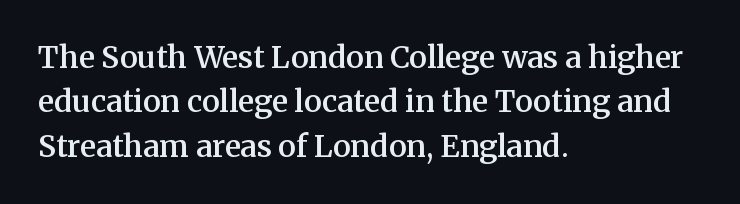
{"serif": "yes", "italic": "no", "bold": "semi", "weight": "semibold", "width": "normal", "stroke_contrast": "medium", "x_height": "medium", "monospaced": "no", "underline": "no", "align": "left", "line_spacing": "normal", "line_spacing_ratio": 1.48, "letter_spacing": "normal", "letter_spacing_em": 0.0, "glyph_px": 30}
